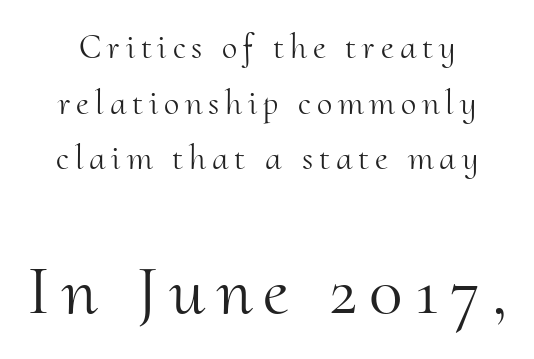
Q: Is the text bold? A: No.
Q: Is the text italic (slanted)? A: No, it is upright.
Q: Is the typeface a serif or a sans-serif typeface? A: Serif.
Q: Is the text underlined? A: No.
Q: Is the spacing between lines tight, normal or loose? A: Normal.
Q: Which block of text is set in a larger size, the first (top) or the second (bottom)? A: The second (bottom) one.
Q: Width (condensed, normal, or wide)? A: Normal.
Q: Stroke contrast? A: Medium.
Q: x-height? A: Small.
Q: Monospaced? A: No.
